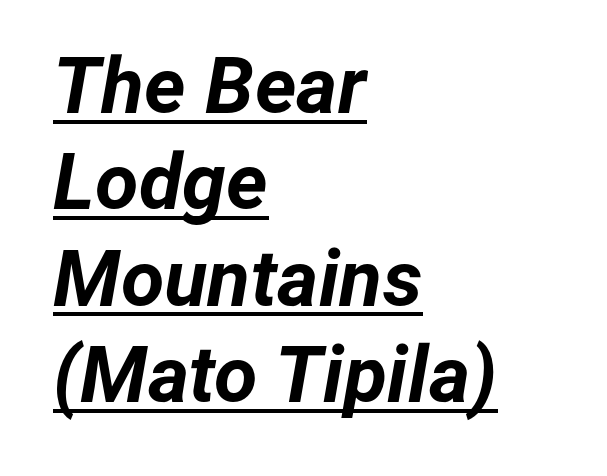
Every letter is thick-stroked: bold, no question. The letters advance in unequal steps, a hallmark of proportional type. Nobody touched the tracking dial on this one. Underlining? Definitely there. The letters are slanted; this is an italic face. The lines in this sample share a left origin and differ only in where they stop.
